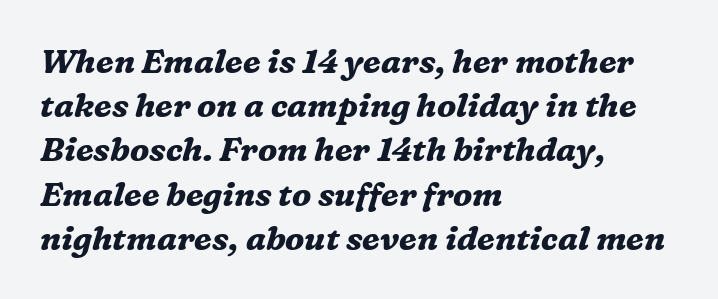
The image shows 33 px bold serif type, italic (leaning right); set left-aligned, normal line spacing (1.34x), normal letter spacing, not underlined; medium stroke contrast and a medium x-height.
